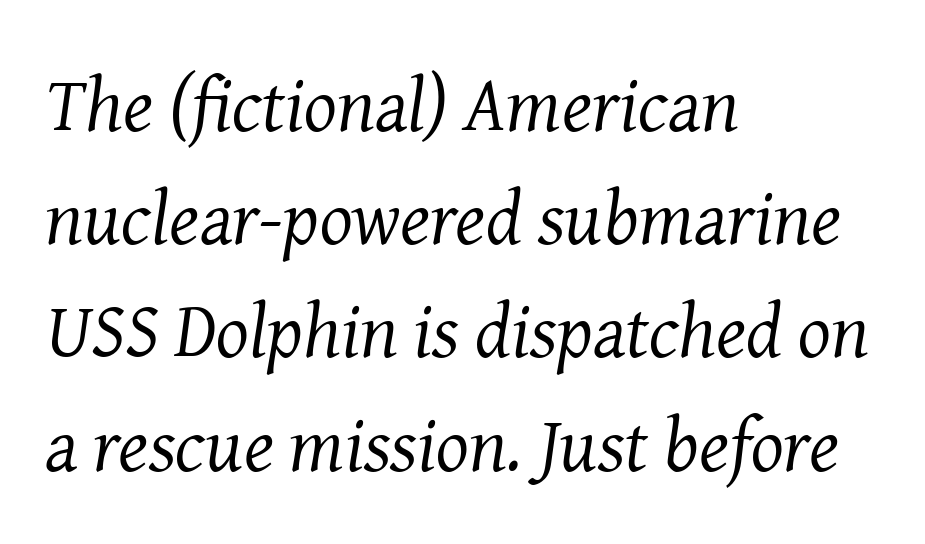
{"serif": "yes", "italic": "yes", "lean": "right", "slant_degrees": 8, "bold": "no", "weight": "regular", "width": "normal", "stroke_contrast": "medium", "x_height": "medium", "monospaced": "no", "underline": "no", "align": "left", "line_spacing": "normal", "line_spacing_ratio": 1.47, "letter_spacing": "normal", "letter_spacing_em": 0.0, "glyph_px": 77}
